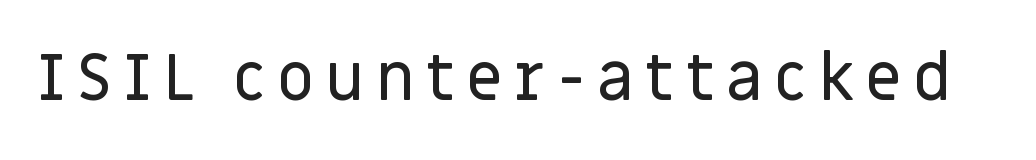
Q: Is the text italic (slanted)? A: No, it is upright.
Q: Is the typeface a serif or a sans-serif typeface? A: Sans-serif.
Q: Is the text underlined? A: No.
Q: Width (condensed, normal, or wide)? A: Normal.
Q: Stroke contrast? A: Low.
Q: x-height? A: Large.
Q: Monospaced? A: No.
